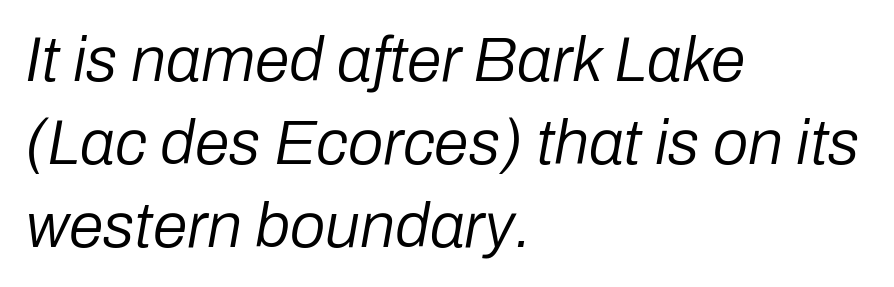
The image shows 63 px regular-weight type, italic (leaning right); set left-aligned, normal line spacing (1.32x), normal letter spacing, not underlined; low stroke contrast and a medium x-height.
